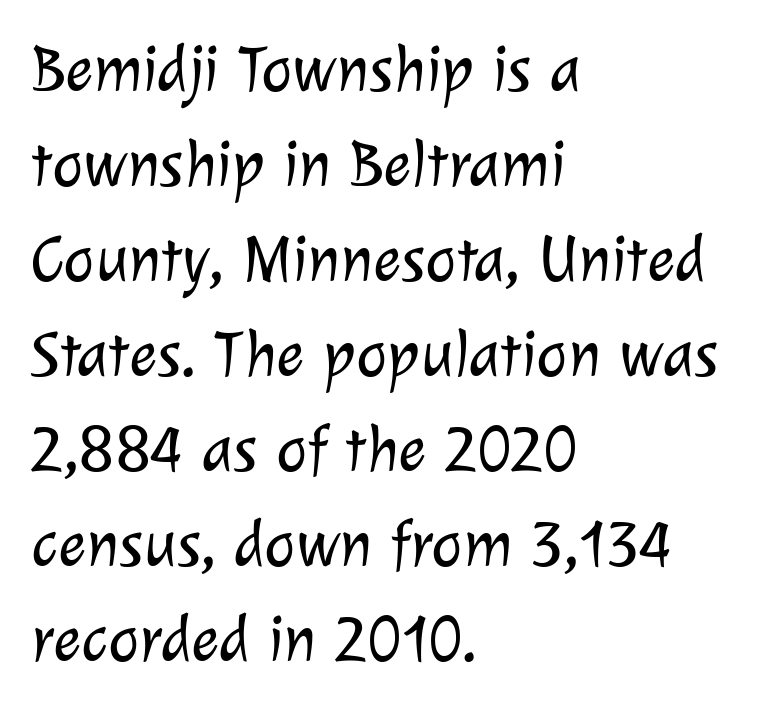
The image shows 66 px light sans-serif type; set left-aligned, normal line spacing (1.44x), normal letter spacing, not underlined; low stroke contrast and a medium x-height.
